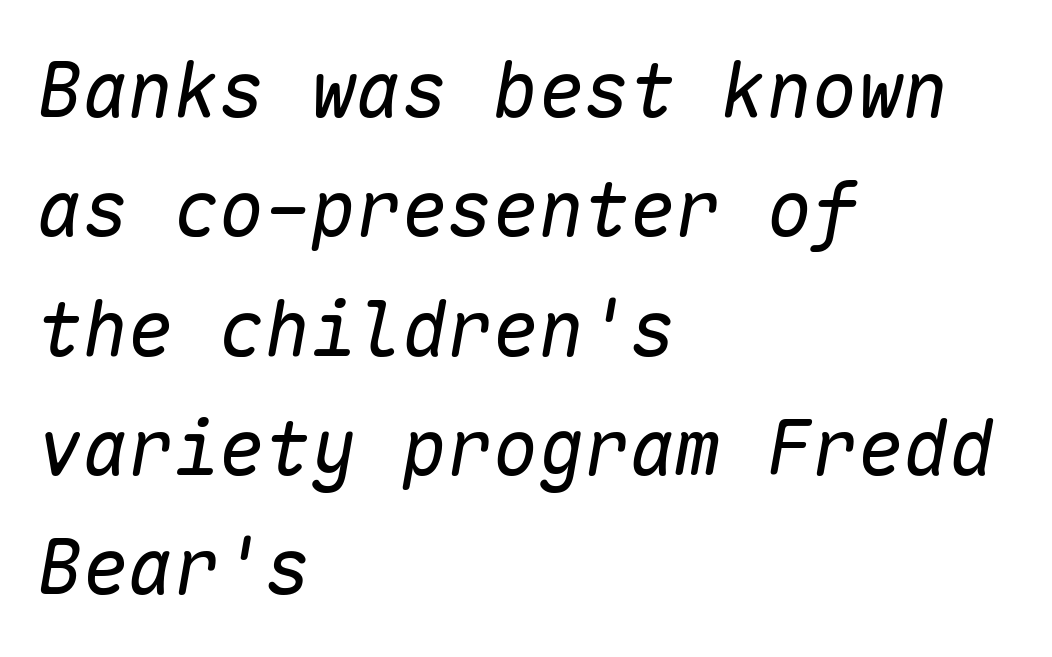
Q: Is the text bold? A: No.
Q: Is the text italic (slanted)? A: Yes, it leans right by about 10 degrees.
Q: Is the text underlined? A: No.
Q: How is the paragraph aligned? A: Left-aligned.
Q: Is the spacing between letters normal or unusually wide? A: Normal.
Q: Is the spacing between lines tight, normal or loose? A: Normal.
Q: Width (condensed, normal, or wide)? A: Normal.
Q: Stroke contrast? A: Low.
Q: x-height? A: Medium.
Q: Monospaced? A: Yes.
